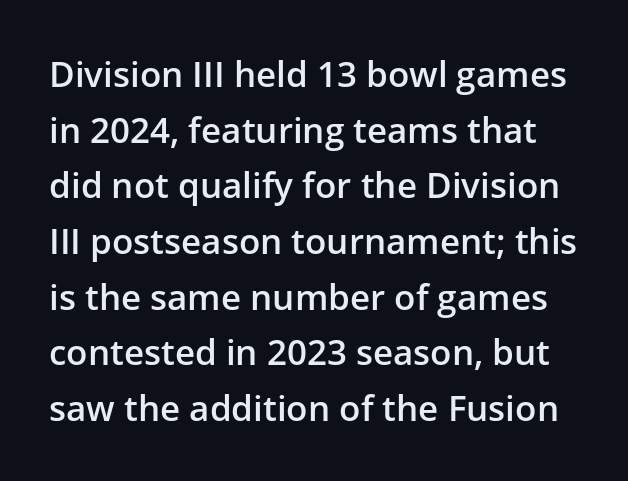
Q: Is the text bold? A: Semi-bold.
Q: Is the text italic (slanted)? A: No, it is upright.
Q: Is the typeface a serif or a sans-serif typeface? A: Sans-serif.
Q: Is the text underlined? A: No.
Q: Is the spacing between letters normal or unusually wide? A: Normal.
Q: Is the spacing between lines tight, normal or loose? A: Normal.
Q: Width (condensed, normal, or wide)? A: Normal.
Q: Stroke contrast? A: Low.
Q: x-height? A: Medium.
Q: Monospaced? A: No.
